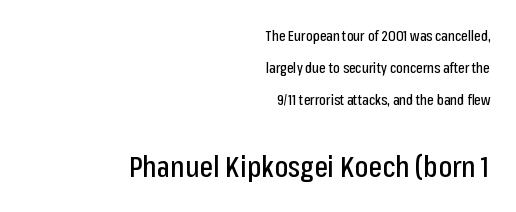
Q: Is the text italic (slanted)? A: No, it is upright.
Q: Is the typeface a serif or a sans-serif typeface? A: Sans-serif.
Q: Is the text underlined? A: No.
Q: How is the paragraph aligned? A: Right-aligned.
Q: Is the spacing between letters normal or unusually wide? A: Normal.
Q: Is the spacing between lines tight, normal or loose? A: Loose.
Q: Which block of text is set in a larger size, the first (top) or the second (bottom)? A: The second (bottom) one.
Q: Width (condensed, normal, or wide)? A: Condensed.
Q: Stroke contrast? A: Low.
Q: x-height? A: Medium.
Q: Monospaced? A: No.
